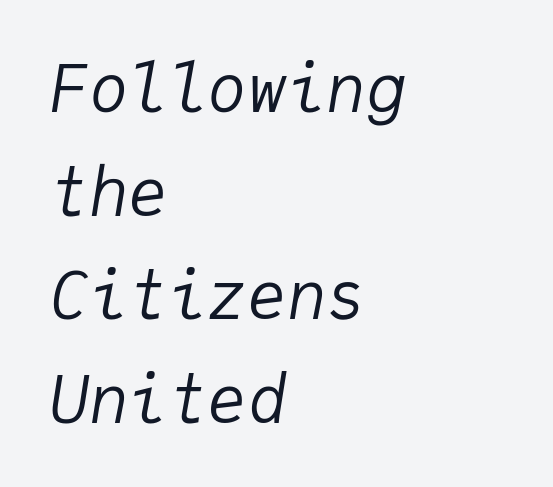
{"italic": "yes", "lean": "right", "slant_degrees": 9, "bold": "no", "weight": "regular", "width": "normal", "stroke_contrast": "low", "x_height": "medium", "monospaced": "yes", "underline": "no", "align": "left", "line_spacing": "normal", "line_spacing_ratio": 1.57, "letter_spacing": "normal", "letter_spacing_em": 0.0, "glyph_px": 66}
